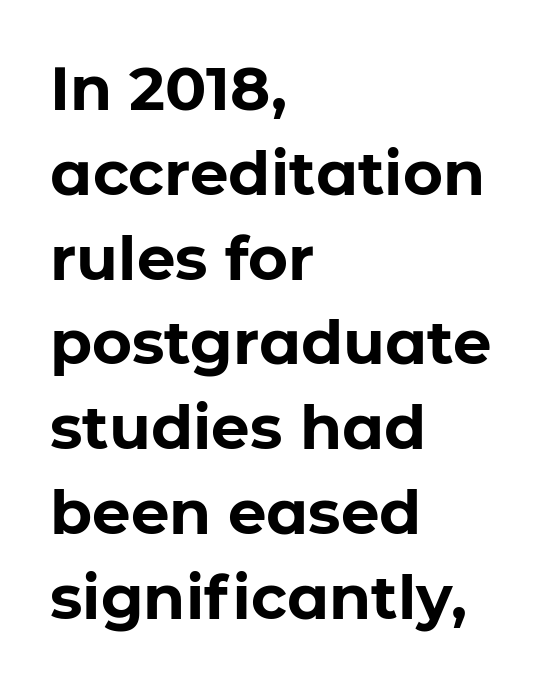
You could call the tracking neutral — neither tight nor loose. The letters advance in unequal steps, a hallmark of proportional type. Is there much room between lines? A standard amount, neither cramped nor airy. How heavy is the stroke? Heavy — this is a bold.
